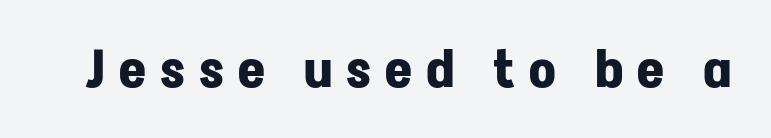
Thick stems and heavy bowls — unmistakably bold. The lettering stays uniformly vertical, giving the passage a roman look. Underline: absent. Does extra space separate the letters? Yes, quite a lot of it. Each letter keeps its own natural width here, so spacing adapts to shape. Font category for this specimen: sans-serif.
